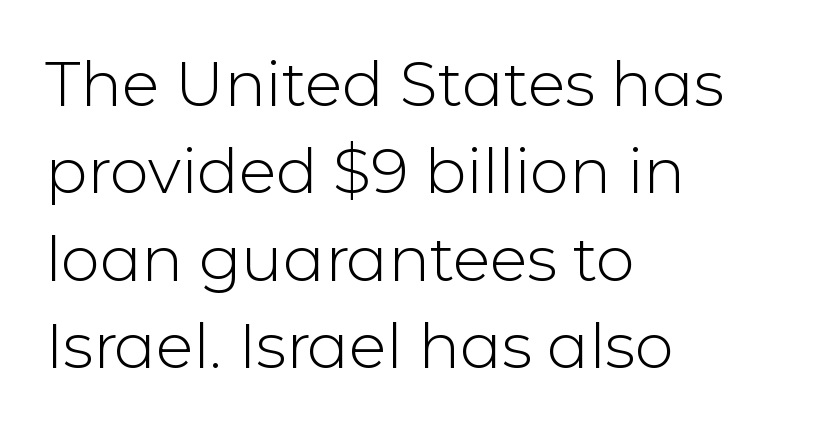
Which margin do the lines hug? The left one — the right edge is uneven. The line texture is even and compact thanks to regular tracking. Evenly set lines give the paragraph a standard silhouette. The characters display no serif detailing; their extremities are plain. Does the lettering tilt? It doesn't — this is upright. Each letter keeps its own natural width here, so spacing adapts to shape.
